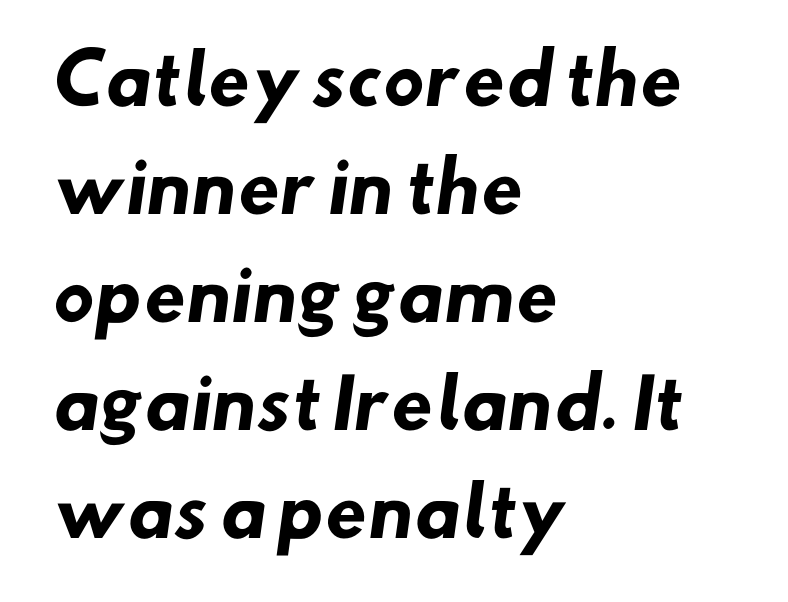
The image shows 68 px heavy sans-serif type; set left-aligned, normal line spacing (1.59x), normal letter spacing, not underlined; low stroke contrast and a small x-height.
